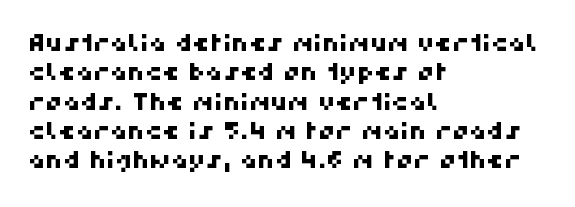
{"underline": "no", "align": "left", "line_spacing_ratio": 1.22, "letter_spacing": "normal", "letter_spacing_em": 0.0, "glyph_px": 24}
